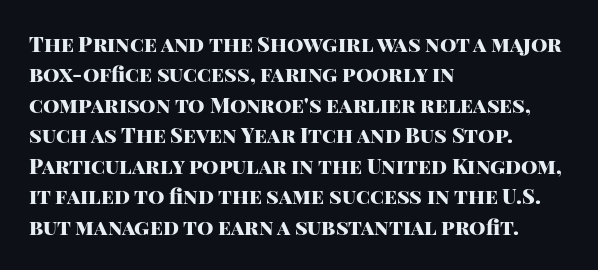
{"italic": "no", "bold": "yes", "underline": "no", "align": "left", "line_spacing": "normal", "line_spacing_ratio": 1.45, "letter_spacing": "normal", "letter_spacing_em": 0.0, "glyph_px": 21}
